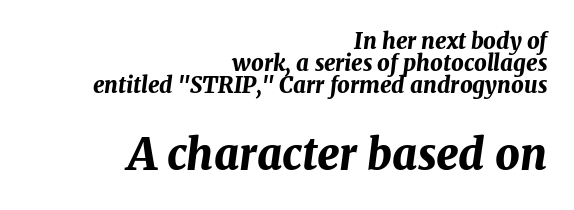
{"italic": "yes", "lean": "right", "slant_degrees": 7, "bold": "yes", "weight": "bold", "width": "normal", "stroke_contrast": "medium", "x_height": "medium", "monospaced": "no", "underline": "no", "align": "right", "line_spacing": "tight", "line_spacing_ratio": 1.0, "letter_spacing": "normal", "letter_spacing_em": 0.0, "larger_block": "second", "size_ratio": 1.95, "glyph_px": 43}
